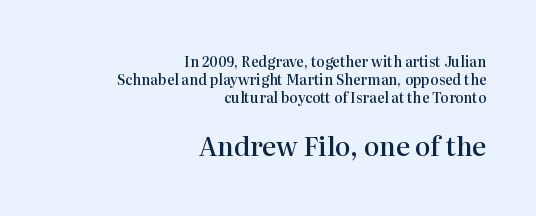
{"italic": "no", "bold": "semi", "underline": "no", "align": "right", "line_spacing": "normal", "line_spacing_ratio": 1.3, "letter_spacing": "normal", "letter_spacing_em": 0.0, "larger_block": "second", "size_ratio": 1.86, "glyph_px": 26}
